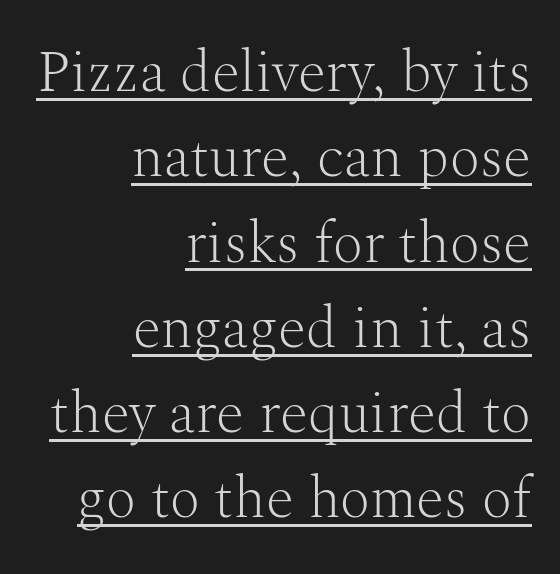
Q: Is the text bold? A: No.
Q: Is the text italic (slanted)? A: No, it is upright.
Q: Is the typeface a serif or a sans-serif typeface? A: Serif.
Q: Is the text underlined? A: Yes.
Q: How is the paragraph aligned? A: Right-aligned.
Q: Is the spacing between letters normal or unusually wide? A: Normal.
Q: Is the spacing between lines tight, normal or loose? A: Normal.
Q: Width (condensed, normal, or wide)? A: Normal.
Q: Stroke contrast? A: Medium.
Q: x-height? A: Medium.
Q: Monospaced? A: No.
